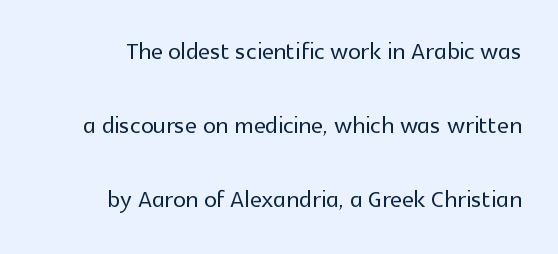
Q: Is the text italic (slanted)? A: No, it is upright.
Q: Is the typeface a serif or a sans-serif typeface? A: Sans-serif.
Q: Is the text underlined? A: No.
Q: Is the spacing between letters normal or unusually wide? A: Normal.
Q: Is the spacing between lines tight, normal or loose? A: Loose.
Q: Width (condensed, normal, or wide)? A: Normal.
Q: x-height? A: Medium.
Q: Monospaced? A: No.
